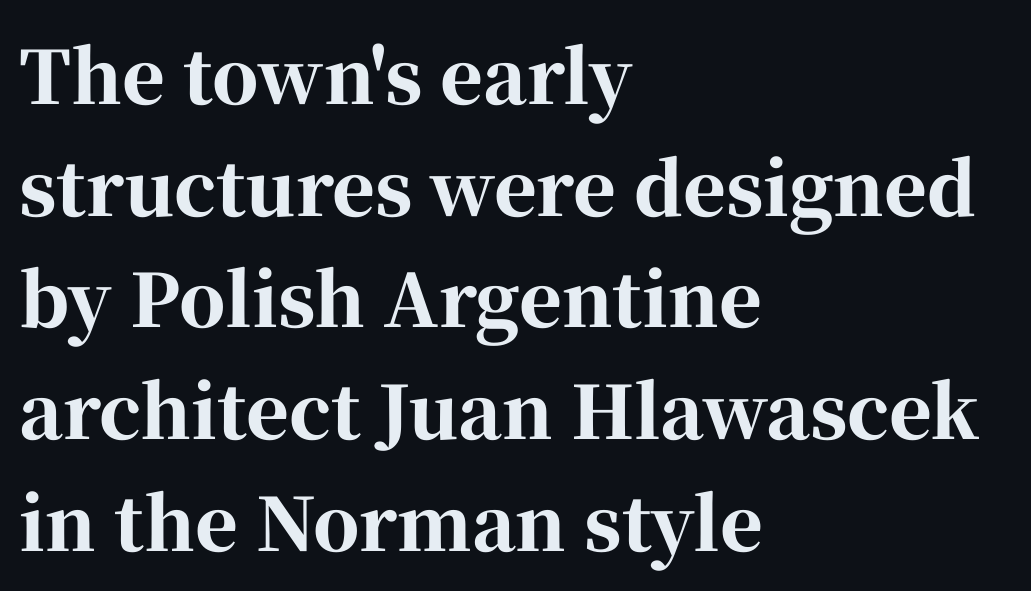
The image shows 73 px bold serif type, upright; set left-aligned, normal line spacing (1.53x), normal letter spacing, not underlined; high stroke contrast and a medium x-height.
